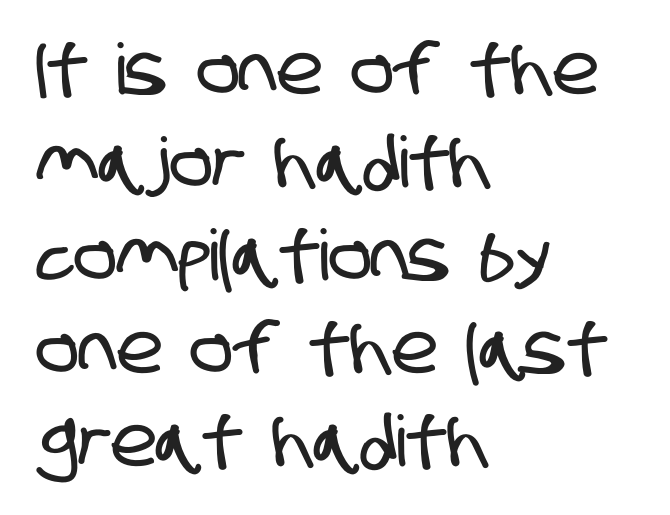
Q: Is the typeface a serif or a sans-serif typeface? A: Sans-serif.
Q: Is the text underlined? A: No.
Q: How is the paragraph aligned? A: Left-aligned.
Q: Is the spacing between letters normal or unusually wide? A: Normal.
Q: Is the spacing between lines tight, normal or loose? A: Normal.
Q: Width (condensed, normal, or wide)? A: Condensed.
Q: Stroke contrast? A: Low.
Q: x-height? A: Large.
Q: Monospaced? A: No.
